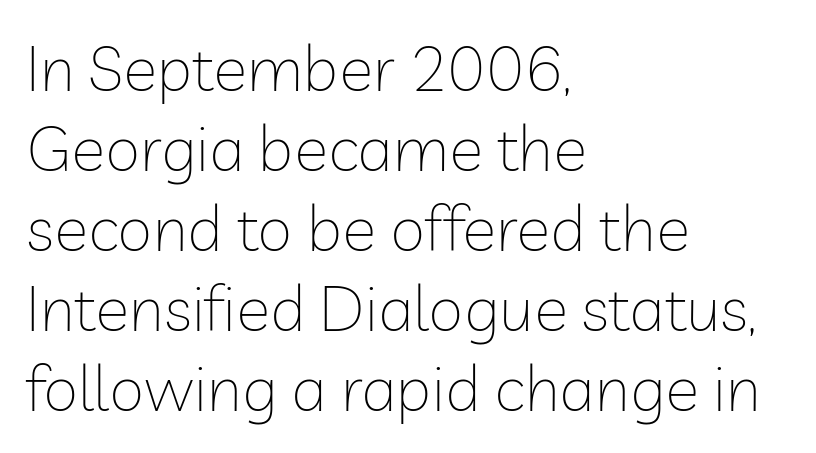
Q: Is the text bold? A: No.
Q: Is the text italic (slanted)? A: No, it is upright.
Q: Is the typeface a serif or a sans-serif typeface? A: Sans-serif.
Q: Is the text underlined? A: No.
Q: How is the paragraph aligned? A: Left-aligned.
Q: Is the spacing between letters normal or unusually wide? A: Normal.
Q: Is the spacing between lines tight, normal or loose? A: Normal.
Q: Width (condensed, normal, or wide)? A: Normal.
Q: Stroke contrast? A: Low.
Q: x-height? A: Medium.
Q: Monospaced? A: No.
